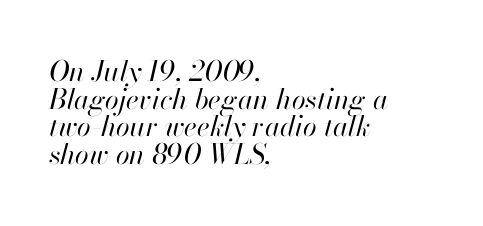
The image shows 28 px regular-weight type, italic (leaning right); set left-aligned, tight line spacing (0.99x), normal letter spacing, not underlined; high stroke contrast and a small x-height.
